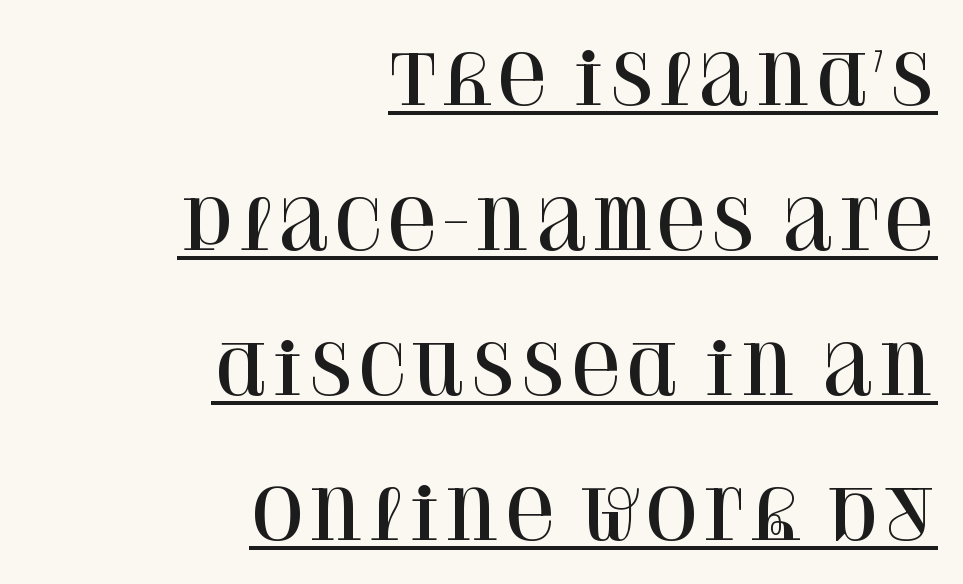
{"serif": "yes", "italic": "no", "width": "normal", "stroke_contrast": "high", "x_height": "large", "monospaced": "no", "underline": "yes", "align": "right", "line_spacing": "loose", "line_spacing_ratio": 2.1, "letter_spacing": "normal", "letter_spacing_em": 0.0, "glyph_px": 69}
